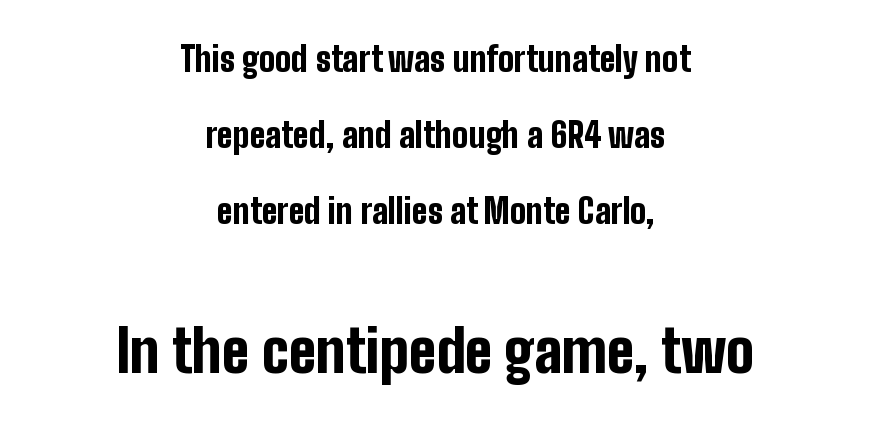
Does extra space separate the letters? No, they use regular spacing. Quick note: interline space is abundant. The following chunk of copy outweighs the initial chunk in type size. Anything drawn beneath the words? Only blank space. Proportional: the letters do not fall into vertical columns.
